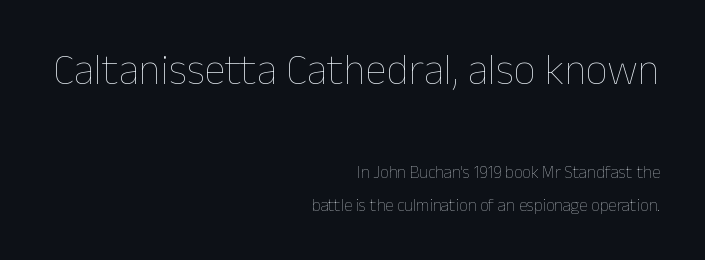
Q: Is the text bold? A: No.
Q: Is the text italic (slanted)? A: No, it is upright.
Q: Is the text underlined? A: No.
Q: How is the paragraph aligned? A: Right-aligned.
Q: Is the spacing between letters normal or unusually wide? A: Normal.
Q: Is the spacing between lines tight, normal or loose? A: Loose.
Q: Which block of text is set in a larger size, the first (top) or the second (bottom)? A: The first (top) one.
Q: Width (condensed, normal, or wide)? A: Normal.
Q: Stroke contrast? A: Low.
Q: x-height? A: Medium.
Q: Monospaced? A: No.
